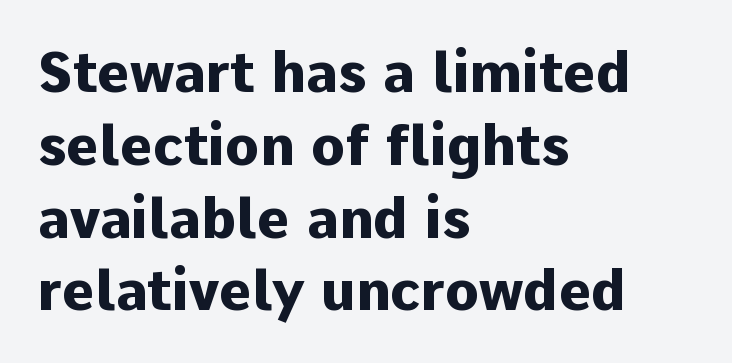
The image shows 56 px heavy sans-serif type, upright; set left-aligned, normal line spacing (1.3x), normal letter spacing, not underlined; low stroke contrast and a medium x-height.
